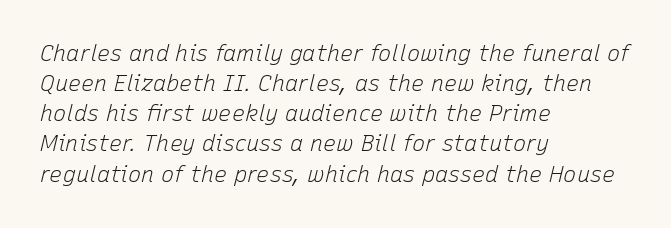
{"italic": "yes", "lean": "right", "slant_degrees": 15, "bold": "no", "underline": "no", "align": "left", "line_spacing": "normal", "line_spacing_ratio": 1.37, "letter_spacing": "normal", "letter_spacing_em": 0.0, "glyph_px": 22}
